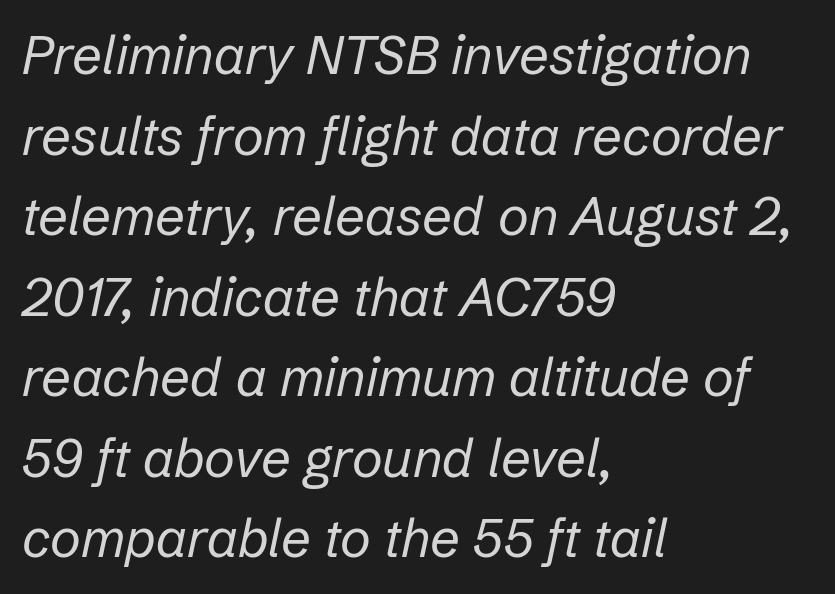
Q: Is the text bold? A: No.
Q: Is the text italic (slanted)? A: Yes, it leans right by about 12 degrees.
Q: Is the text underlined? A: No.
Q: How is the paragraph aligned? A: Left-aligned.
Q: Is the spacing between letters normal or unusually wide? A: Normal.
Q: Is the spacing between lines tight, normal or loose? A: Normal.
Q: Width (condensed, normal, or wide)? A: Normal.
Q: Stroke contrast? A: Low.
Q: x-height? A: Medium.
Q: Monospaced? A: No.
